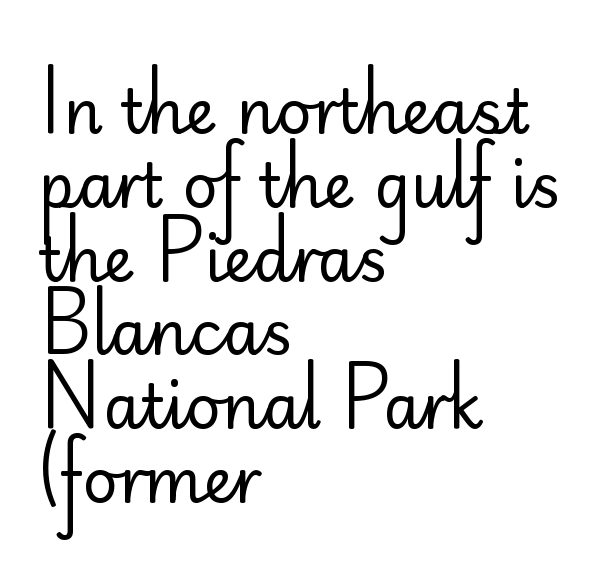
The image shows 61 px regular-weight sans-serif type, upright; set left-aligned, line spacing 1.21x, normal letter spacing, not underlined; low stroke contrast and a small x-height.
